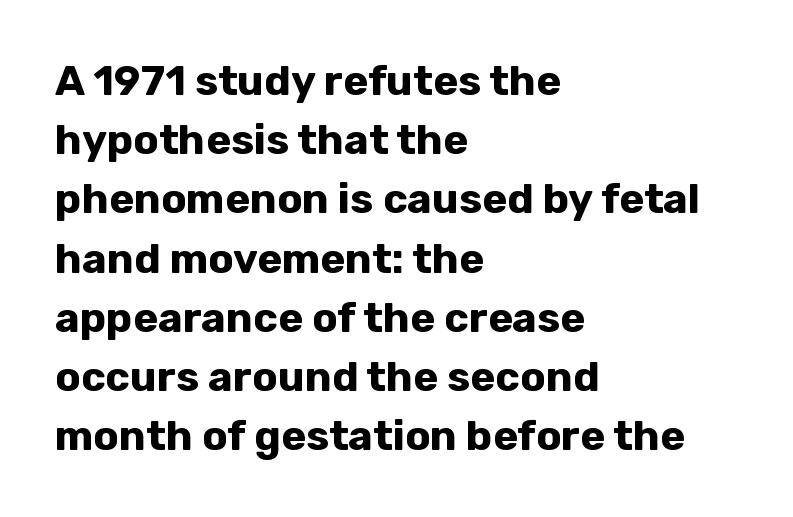
{"serif": "no", "italic": "no", "bold": "yes", "weight": "bold", "width": "normal", "stroke_contrast": "low", "x_height": "medium", "monospaced": "no", "underline": "no", "align": "left", "line_spacing": "normal", "line_spacing_ratio": 1.41, "letter_spacing": "normal", "letter_spacing_em": 0.0, "glyph_px": 42}
